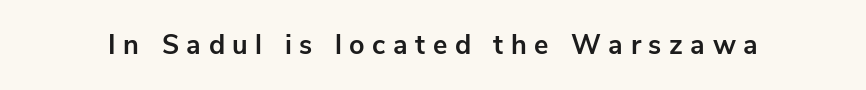
Strong, thick strokes mark this as bold type. The baseline area is clear. In terms of letterspacing, this is a distinctly airy, spread setting. Quick note: not italic, upright.
